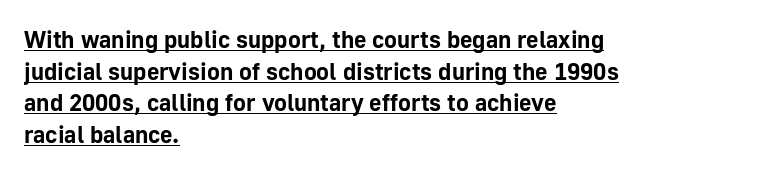
Nope, not italic — everything's standing straight. In terms of letterspacing, this is plain default setting. Like a heading marked for emphasis, these lines bear an underscore. Typesetter's note: full bold, strokes at maximum text heaviness. Vertical spacing — default. The paragraph shown leans on its left margin.
